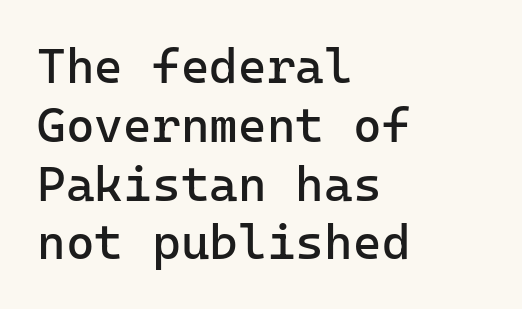
The image shows 49 px regular-weight sans-serif type, upright; set left-aligned, line spacing 1.2x, normal letter spacing, not underlined; low stroke contrast and a medium x-height.
